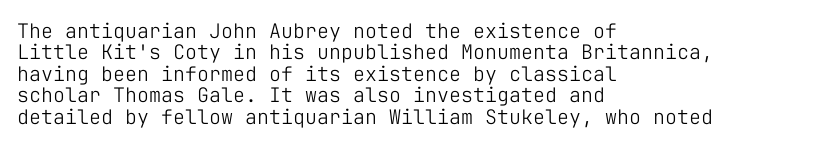
The image shows 20 px text type, upright; set left-aligned, tight line spacing (1.07x), normal letter spacing, not underlined.
